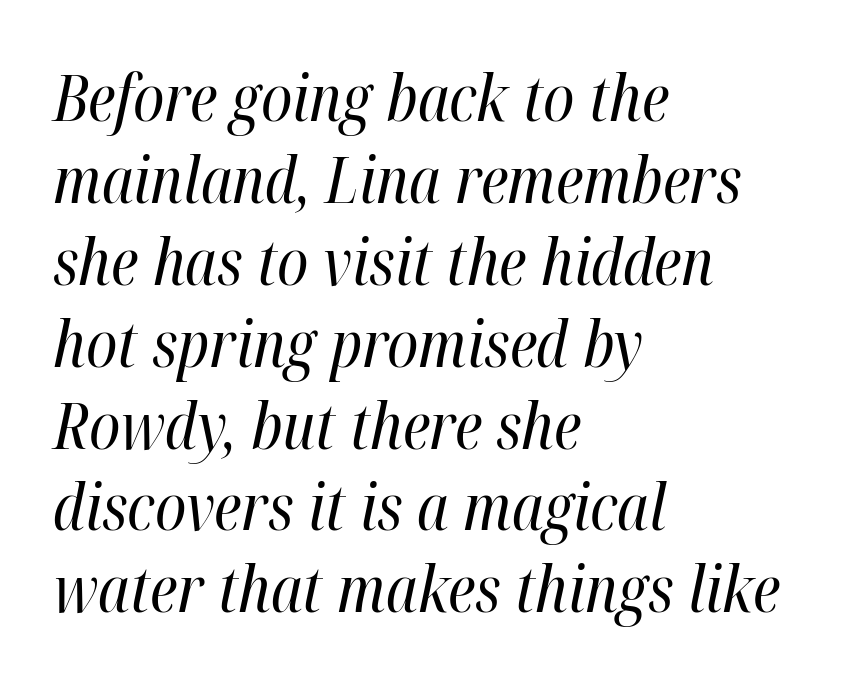
Q: Is the text bold? A: No.
Q: Is the text italic (slanted)? A: Yes, it leans right by about 12 degrees.
Q: Is the text underlined? A: No.
Q: How is the paragraph aligned? A: Left-aligned.
Q: Is the spacing between letters normal or unusually wide? A: Normal.
Q: Is the spacing between lines tight, normal or loose? A: Normal.
Q: Width (condensed, normal, or wide)? A: Condensed.
Q: Stroke contrast? A: High.
Q: x-height? A: Medium.
Q: Monospaced? A: No.
